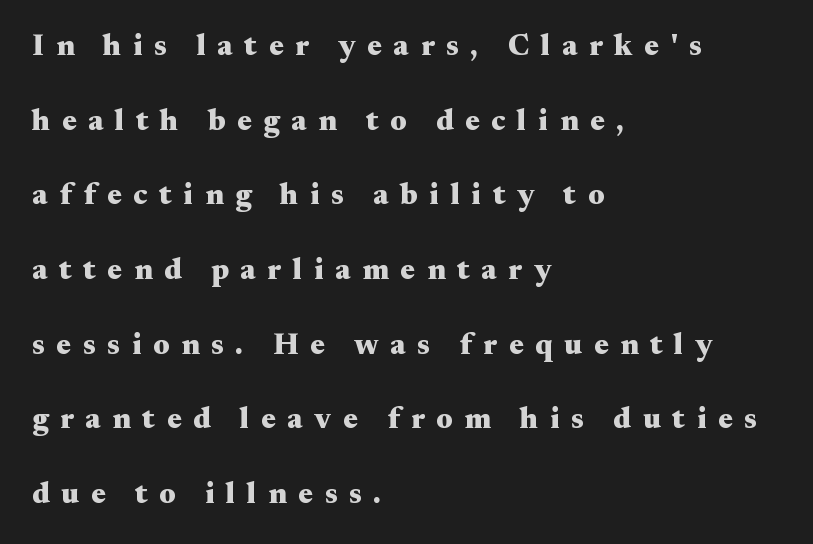
You can tell from the footed stems that serif type was used. These lines are rendered in a variable-pitch font. The letters are spread apart with noticeably loose tracking. The letters are bold, with thick, heavy strokes. Visually the block forms a straight wall on the left and a jagged coastline on the right.
